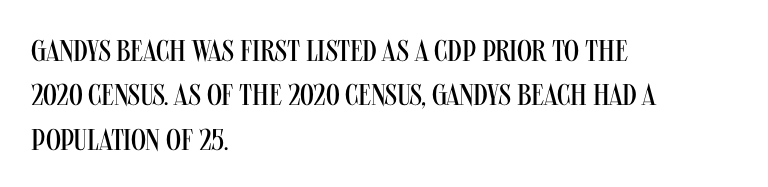
{"serif": "no", "italic": "no", "bold": "no", "weight": "regular", "width": "condensed", "stroke_contrast": "medium", "x_height": "large", "monospaced": "no", "underline": "no", "align": "left", "line_spacing": "normal", "line_spacing_ratio": 1.48, "letter_spacing": "normal", "letter_spacing_em": 0.0, "glyph_px": 30}
